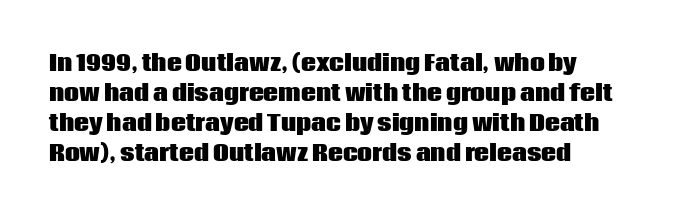
The typography opts for an upright posture over an oblique one. Compared with typical paragraphs, the rows here are spaced about the same. These words are printed bold, with thick strokes throughout. The letters sit at their default tracking, neither squeezed nor spread. Underlining? Definitely not there.
